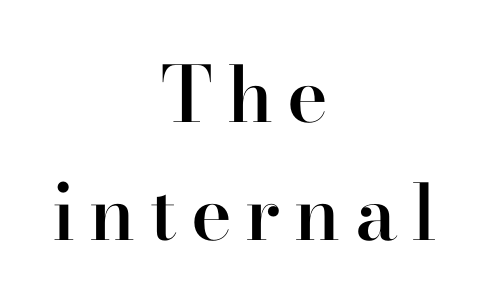
Q: Is the text bold? A: Semi-bold.
Q: Is the text italic (slanted)? A: No, it is upright.
Q: Is the typeface a serif or a sans-serif typeface? A: Serif.
Q: Is the text underlined? A: No.
Q: How is the paragraph aligned? A: Centered.
Q: Is the spacing between lines tight, normal or loose? A: Normal.
Q: Width (condensed, normal, or wide)? A: Normal.
Q: Stroke contrast? A: High.
Q: x-height? A: Small.
Q: Monospaced? A: No.
